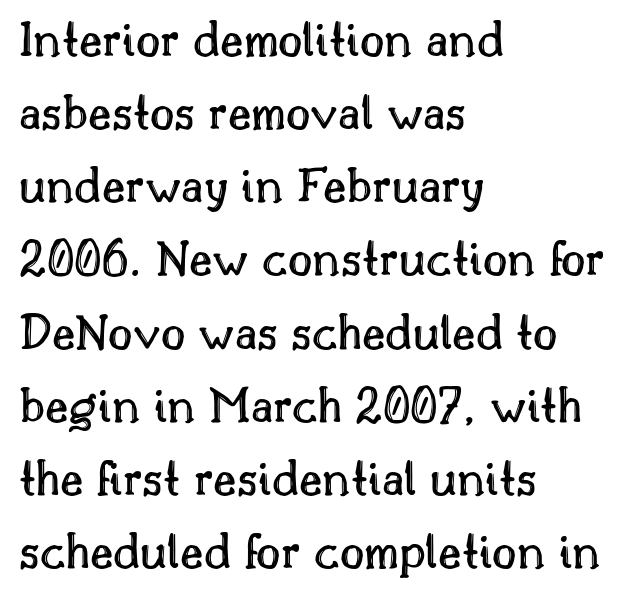
The image shows 53 px text type, upright; set left-aligned, normal line spacing (1.38x), normal letter spacing, not underlined; a small x-height.
